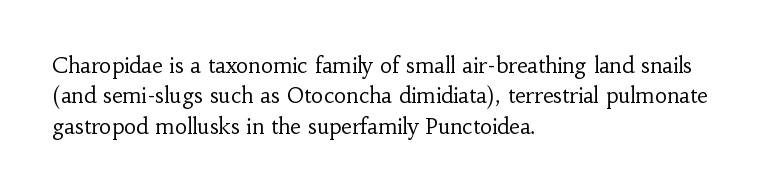
The image shows 21 px text type, upright; set left-aligned, normal line spacing (1.45x), normal letter spacing, not underlined.
